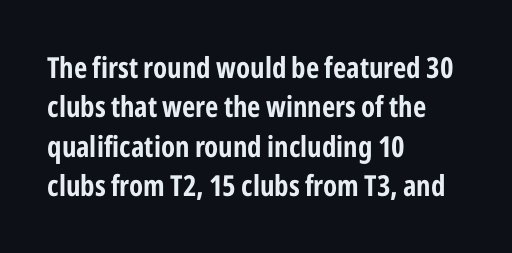
The image shows 29 px bold, condensed sans-serif type, upright; set left-aligned, normal line spacing (1.36x), normal letter spacing, not underlined; low stroke contrast and a medium x-height.
